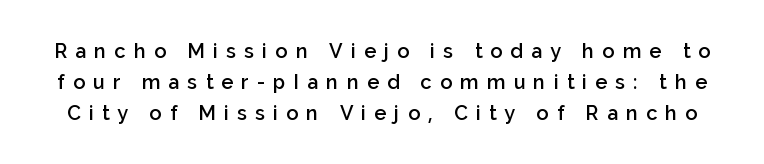
Normally led — the rows are evenly, conventionally spaced. Weight: semibold (demi). Notice how the stems are strictly vertical — no italics here. Letters rest on an invisible, unmarked baseline.
